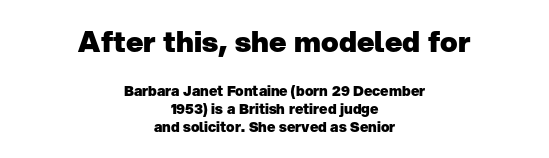
The image shows 29 px heavy sans-serif type, upright; set centered, normal line spacing (1.28x), normal letter spacing, not underlined; the first (top) block is 2.07x larger; low stroke contrast and a medium x-height.
